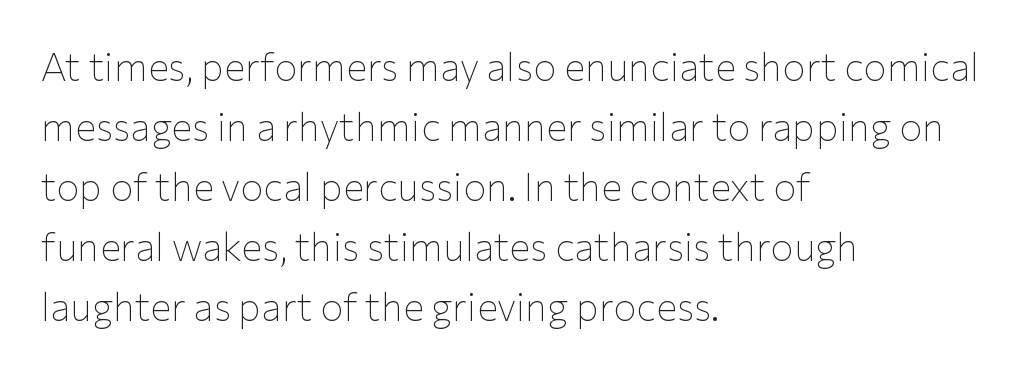
Q: Is the text bold? A: No.
Q: Is the text italic (slanted)? A: No, it is upright.
Q: Is the typeface a serif or a sans-serif typeface? A: Sans-serif.
Q: Is the text underlined? A: No.
Q: How is the paragraph aligned? A: Left-aligned.
Q: Is the spacing between letters normal or unusually wide? A: Normal.
Q: Is the spacing between lines tight, normal or loose? A: Normal.
Q: Width (condensed, normal, or wide)? A: Normal.
Q: Stroke contrast? A: Low.
Q: x-height? A: Medium.
Q: Monospaced? A: No.
